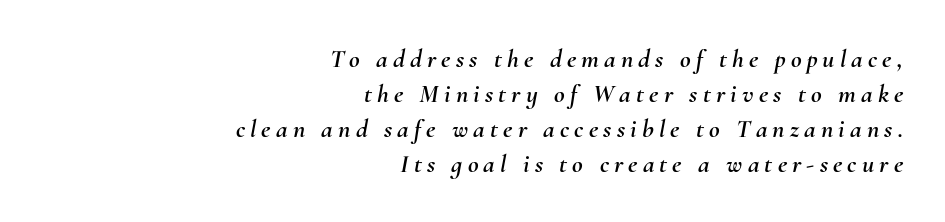
The image shows 26 px text type, italic (leaning right); set right-aligned, normal line spacing (1.34x), unusually wide letter spacing (+0.2 em), not underlined.
